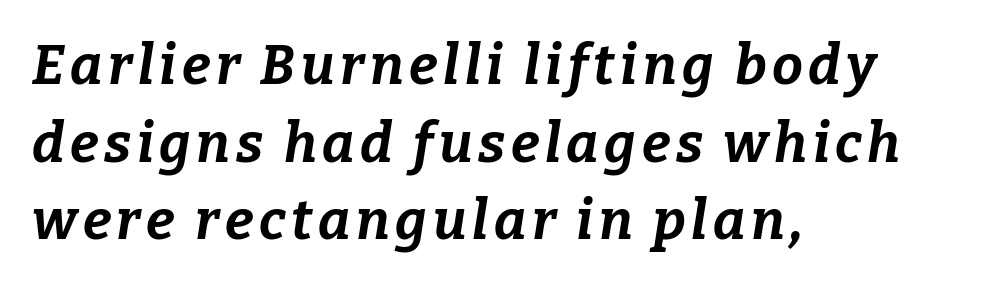
{"italic": "yes", "lean": "right", "slant_degrees": 9, "bold": "yes", "weight": "bold", "width": "normal", "stroke_contrast": "low", "x_height": "medium", "monospaced": "no", "underline": "no", "align": "left", "line_spacing": "normal", "line_spacing_ratio": 1.41, "glyph_px": 55}
